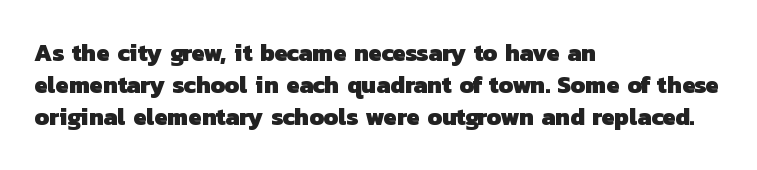
{"bold": "yes", "underline": "no", "align": "left", "line_spacing": "normal", "line_spacing_ratio": 1.34, "letter_spacing": "normal", "letter_spacing_em": 0.0, "glyph_px": 24}
